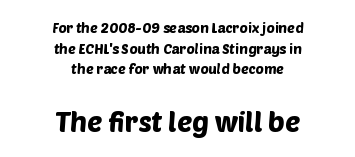
Q: Is the typeface a serif or a sans-serif typeface? A: Sans-serif.
Q: Is the text underlined? A: No.
Q: How is the paragraph aligned? A: Centered.
Q: Is the spacing between letters normal or unusually wide? A: Normal.
Q: Is the spacing between lines tight, normal or loose? A: Normal.
Q: Which block of text is set in a larger size, the first (top) or the second (bottom)? A: The second (bottom) one.
Q: Width (condensed, normal, or wide)? A: Normal.
Q: Stroke contrast? A: Low.
Q: x-height? A: Large.
Q: Monospaced? A: No.
